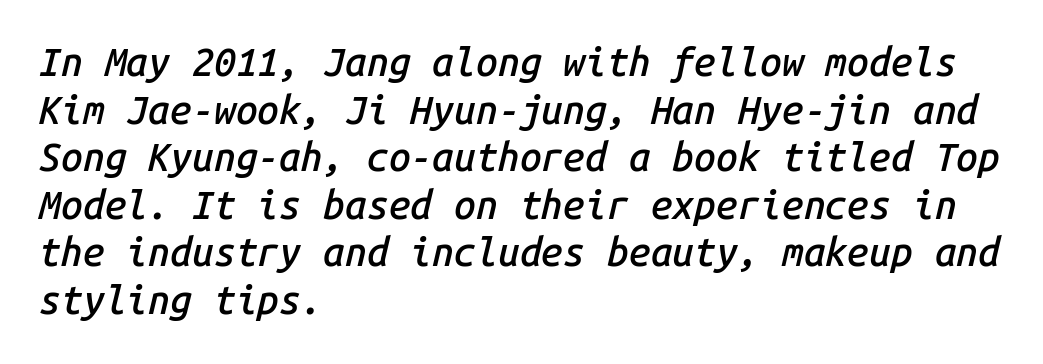
{"italic": "yes", "lean": "right", "slant_degrees": 14, "bold": "semi", "weight": "semibold", "width": "normal", "stroke_contrast": "low", "x_height": "medium", "monospaced": "yes", "underline": "no", "align": "left", "line_spacing_ratio": 1.22, "letter_spacing": "normal", "letter_spacing_em": 0.0, "glyph_px": 39}
